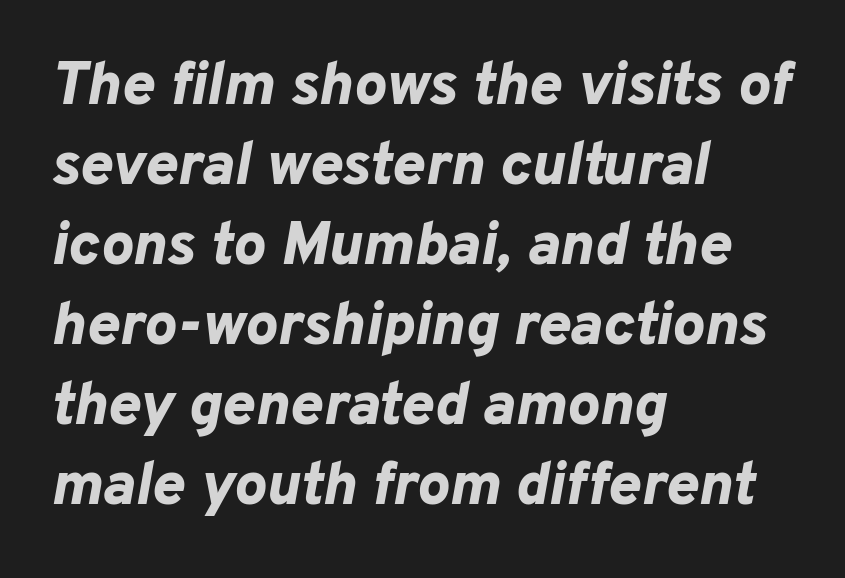
The space directly below the letters is spotless. These words are printed bold, with thick strokes throughout. You could call the tracking neutral — neither tight nor loose. This sample uses an oblique cut, with every glyph tilted off the vertical.
